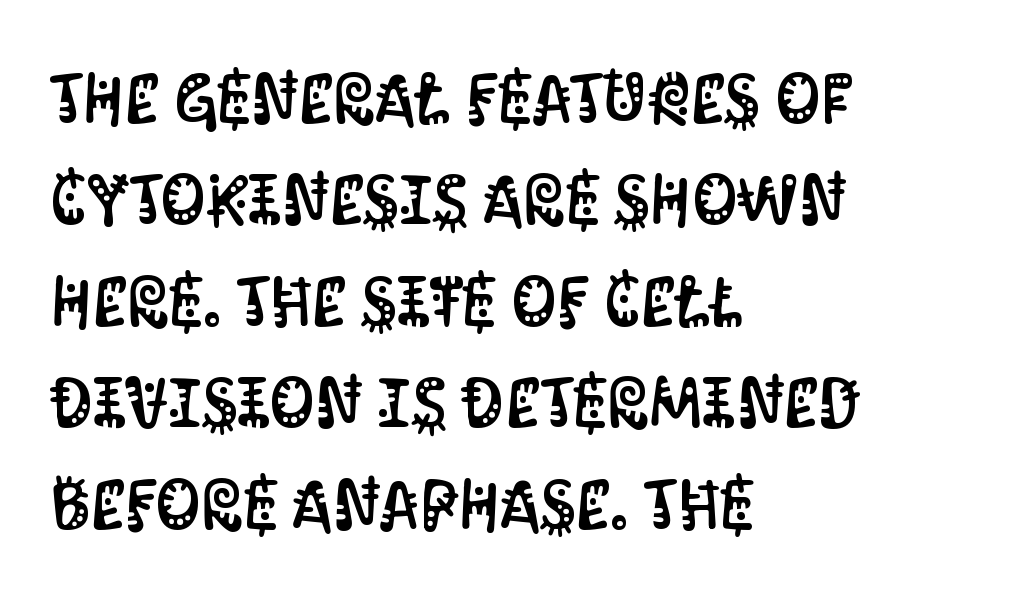
Each word holds together tightly as a unit, with standard inter-letter gaps. Type style note: lacks serifs. You can tell it's not italic because the verticals are truly vertical. These lines are set flush left with a ragged right edge.
